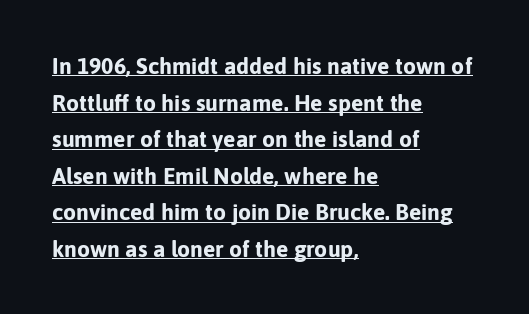
The image shows 23 px bold type, upright; set left-aligned, normal line spacing (1.59x), normal letter spacing, underlined.
